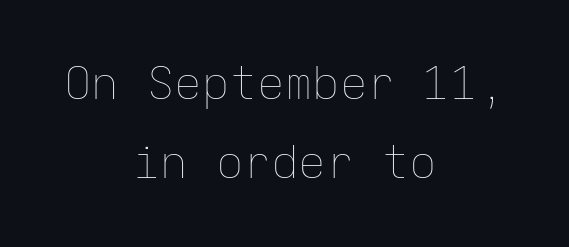
{"italic": "no", "bold": "no", "weight": "thin", "width": "normal", "stroke_contrast": "low", "x_height": "medium", "monospaced": "yes", "underline": "no", "align": "center", "line_spacing_ratio": 1.72, "letter_spacing": "normal", "letter_spacing_em": 0.0, "glyph_px": 46}
